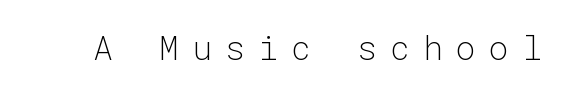
The image shows 33 px light sans-serif type, upright, monospaced; set unusually wide letter spacing (+0.4 em), not underlined; low stroke contrast and a medium x-height.
